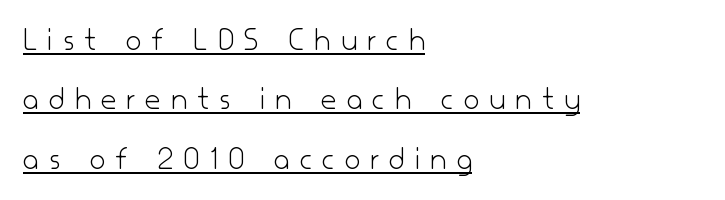
Posture: vertical. Caption: lettering with a line underneath. These lines are set flush left with a ragged right edge. No chunkiness to these letters — they're not bold.
